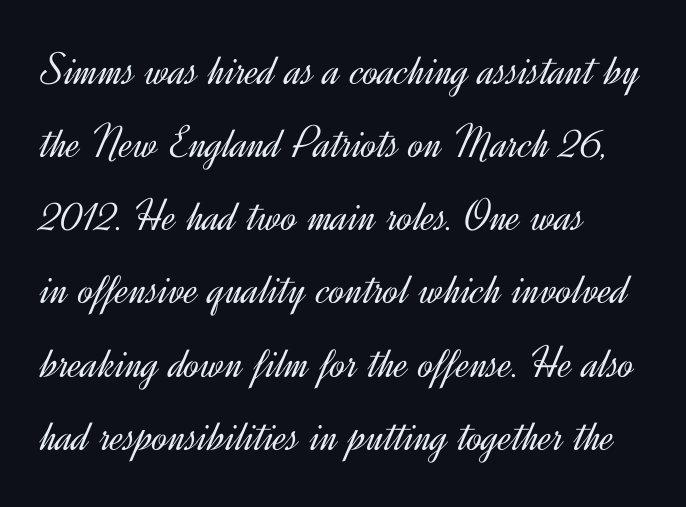
The image shows 46 px light sans-serif type; set normal line spacing (1.59x), normal letter spacing, not underlined; a small x-height.
